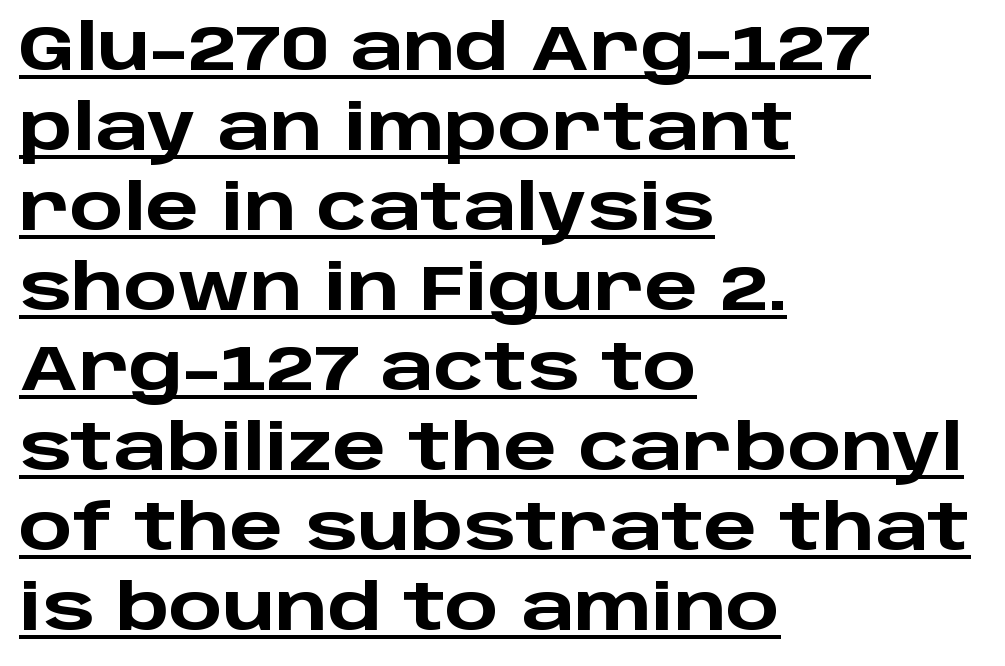
{"serif": "no", "italic": "no", "bold": "yes", "weight": "heavy", "width": "wide", "stroke_contrast": "low", "x_height": "large", "monospaced": "no", "underline": "yes", "align": "left", "line_spacing": "normal", "line_spacing_ratio": 1.27, "letter_spacing": "normal", "letter_spacing_em": 0.0, "glyph_px": 63}
